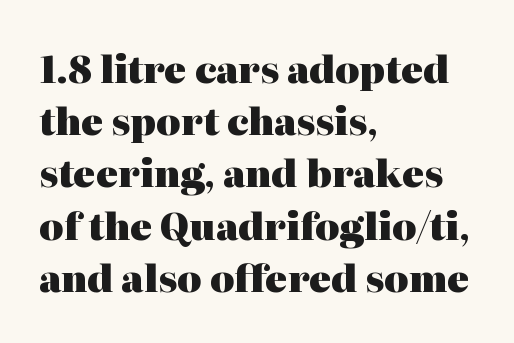
The image shows 37 px heavy serif type, upright; set left-aligned, normal line spacing (1.41x), normal letter spacing, not underlined; high stroke contrast and a medium x-height.
